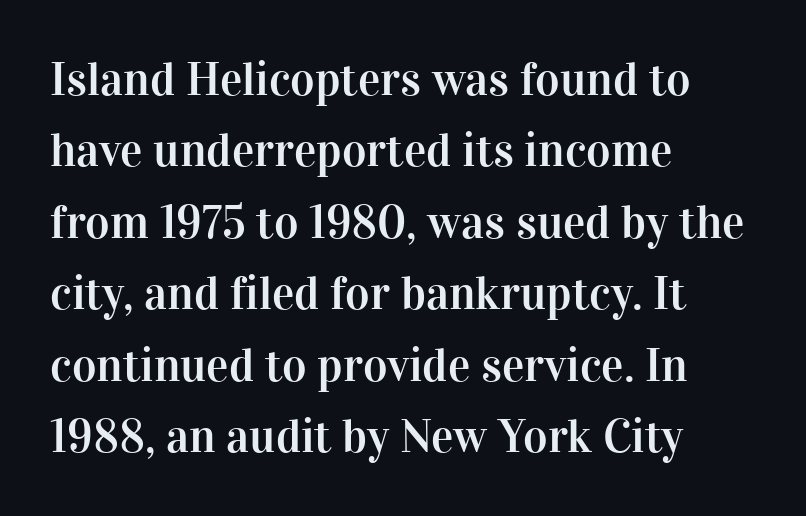
The image shows 47 px serif type, upright; set left-aligned, normal line spacing (1.52x), normal letter spacing, not underlined; high stroke contrast and a medium x-height.
